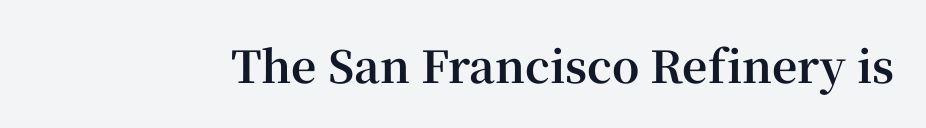
The image shows 44 px bold serif type, upright; set normal letter spacing, not underlined; high stroke contrast and a medium x-height.
